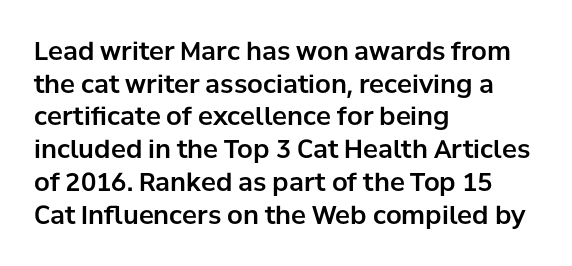
Q: Is the text italic (slanted)? A: No, it is upright.
Q: Is the text underlined? A: No.
Q: How is the paragraph aligned? A: Left-aligned.
Q: Is the spacing between letters normal or unusually wide? A: Normal.
Q: Is the spacing between lines tight, normal or loose? A: Normal.
